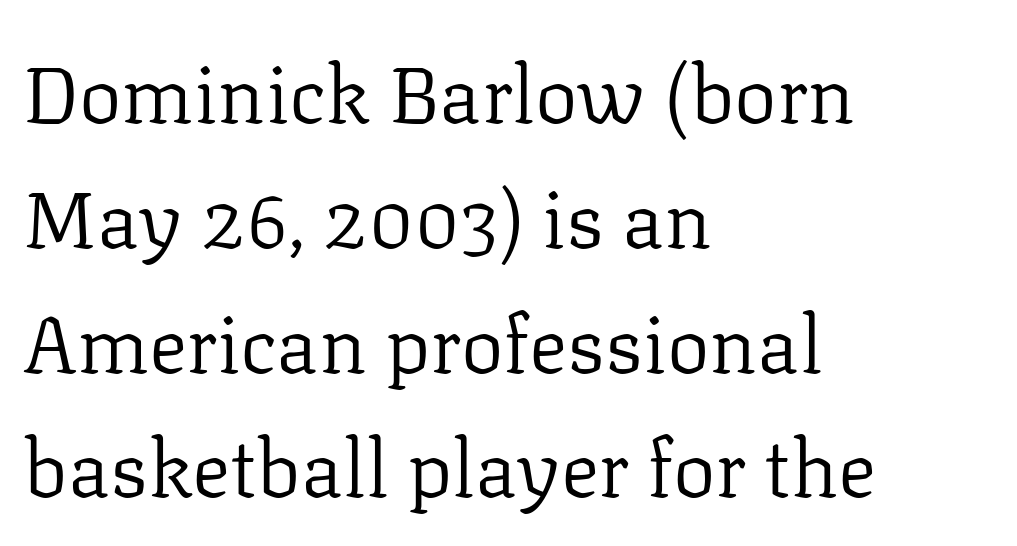
Rows of type keep a routine distance in the vertical direction. The font family rendered here belongs to the serif group. Honestly, the letter spacing is just normal — you wouldn't notice it. Line beginnings align vertically; line endings do not.
